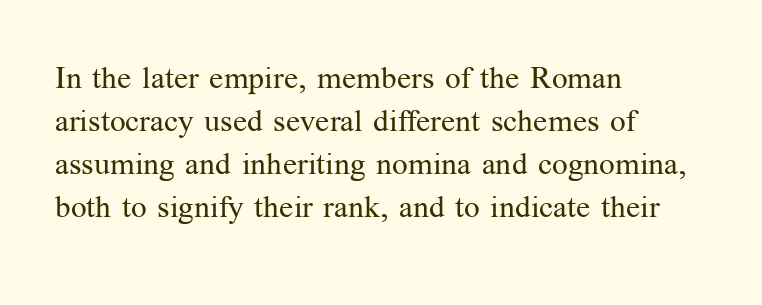
On a weight scale, this lands at 450 or below. The passage shown is not underscored anywhere. This sample uses a serif face. The face used here is proportionally spaced, like ordinary book or web type.
